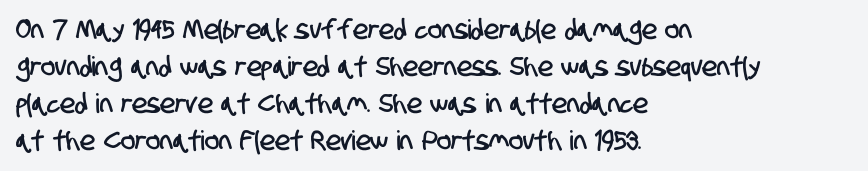
{"underline": "no", "align": "left", "line_spacing": "normal", "line_spacing_ratio": 1.37, "letter_spacing": "normal", "letter_spacing_em": 0.0, "glyph_px": 27}
